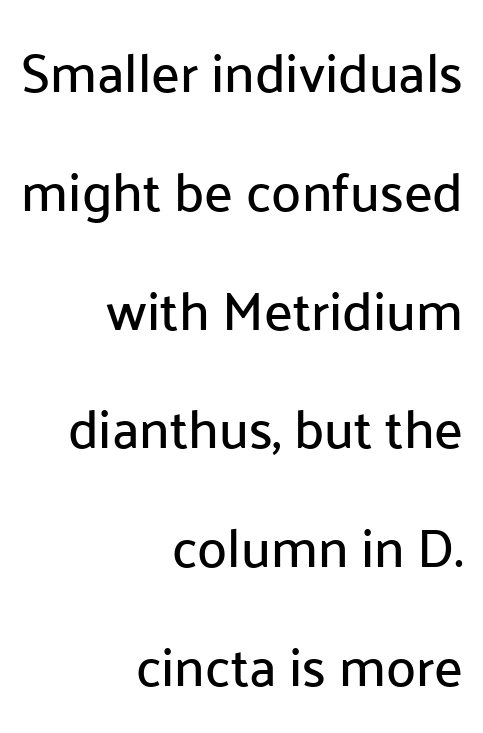
Q: Is the text italic (slanted)? A: No, it is upright.
Q: Is the typeface a serif or a sans-serif typeface? A: Sans-serif.
Q: Is the text underlined? A: No.
Q: How is the paragraph aligned? A: Right-aligned.
Q: Is the spacing between letters normal or unusually wide? A: Normal.
Q: Is the spacing between lines tight, normal or loose? A: Loose.
Q: Width (condensed, normal, or wide)? A: Normal.
Q: Stroke contrast? A: Low.
Q: x-height? A: Medium.
Q: Monospaced? A: No.
